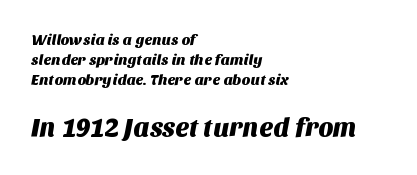
{"underline": "no", "align": "left", "line_spacing": "normal", "line_spacing_ratio": 1.34, "letter_spacing": "normal", "letter_spacing_em": 0.0, "larger_block": "second", "size_ratio": 1.73, "glyph_px": 26}
